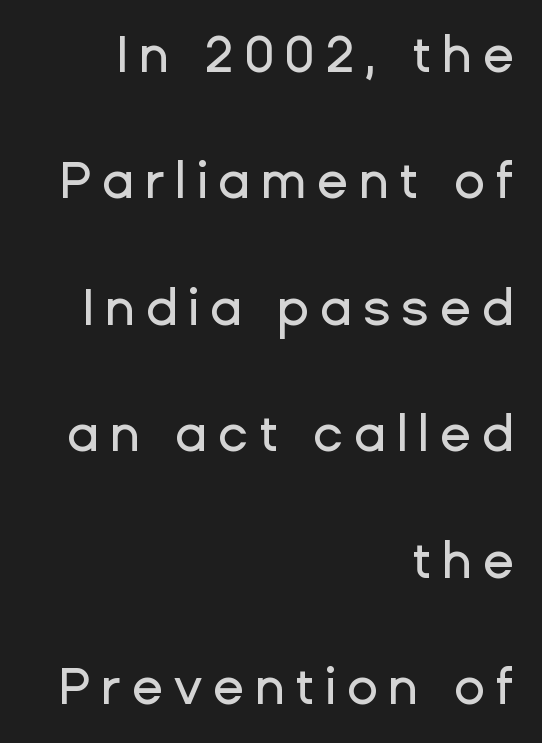
Nobody drew a line under any word here. Examine the stroke ends and you'll find no serifs. Reading down the column, the eye jumps a long way to each next line. The compositor pushed each line to the right boundary.
